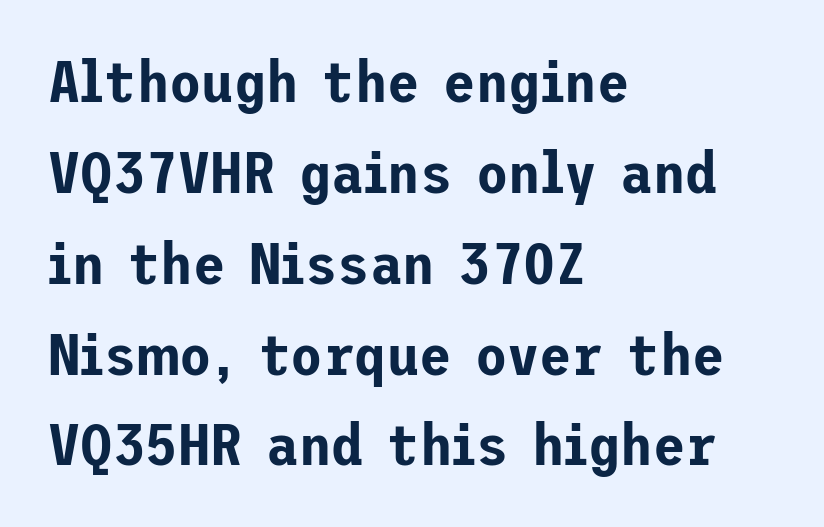
Look at the bottom of the vertical strokes: they stop flat, with no serifs. Plain, unruled lines of type. Short note: letters normally spaced. How would I describe the line gaps? Plain and ordinary.
